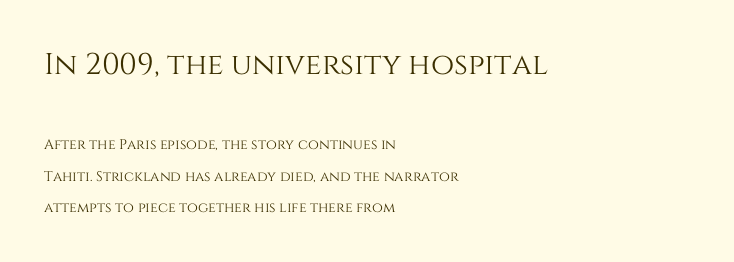
Note the varied advance widths — an 'i' is clearly narrower than an 'm'. Notice how the passage keeps a crisp vertical edge on the left only. Ascenders rise straight up at ninety degrees. Whoever set this made the first block the dominant, larger element.
